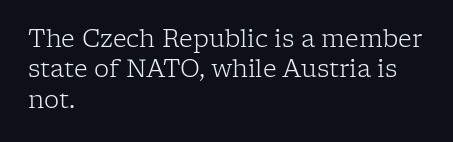
The type sits square on the baseline with zero lean. Only glyphs here, with clear space below each row. This sample is left-justified, so line endings fall wherever the words run out. Nothing unusual about the tracking: characters are spaced as the font intends. No extra ink here — the face is not bold.
